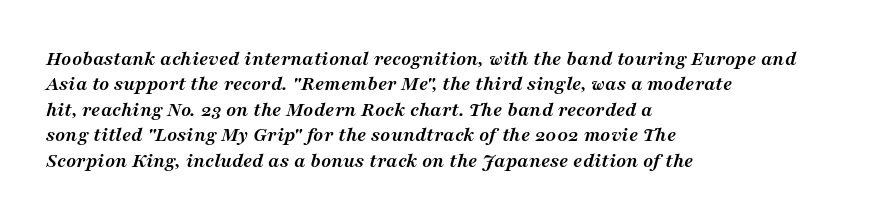
Q: Is the text bold? A: Yes.
Q: Is the text italic (slanted)? A: Yes, it leans right by about 16 degrees.
Q: Is the text underlined? A: No.
Q: How is the paragraph aligned? A: Left-aligned.
Q: Is the spacing between letters normal or unusually wide? A: Normal.
